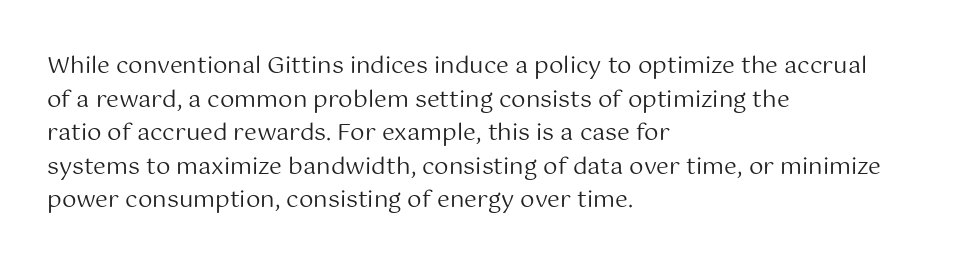
Q: Is the text bold? A: No.
Q: Is the text italic (slanted)? A: No, it is upright.
Q: Is the text underlined? A: No.
Q: How is the paragraph aligned? A: Left-aligned.
Q: Is the spacing between letters normal or unusually wide? A: Normal.
Q: Is the spacing between lines tight, normal or loose? A: Normal.
